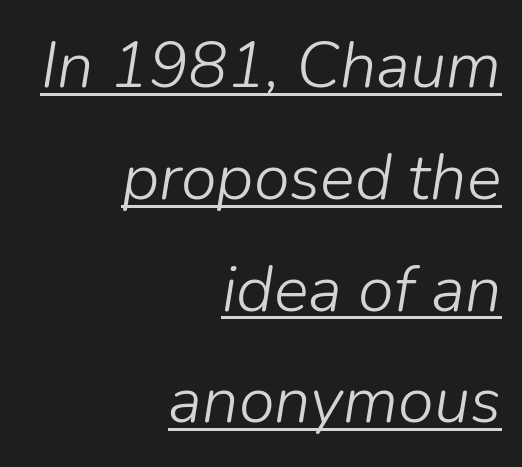
{"italic": "yes", "lean": "right", "slant_degrees": 9, "bold": "no", "weight": "light", "width": "normal", "stroke_contrast": "low", "x_height": "medium", "monospaced": "no", "underline": "yes", "align": "right", "line_spacing_ratio": 1.72, "letter_spacing": "normal", "letter_spacing_em": 0.0, "glyph_px": 65}
